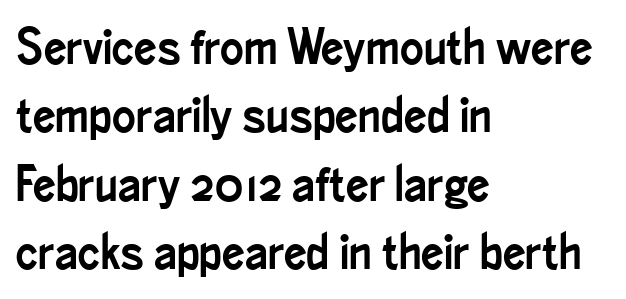
Q: Is the text italic (slanted)? A: No, it is upright.
Q: Is the typeface a serif or a sans-serif typeface? A: Sans-serif.
Q: Is the text underlined? A: No.
Q: How is the paragraph aligned? A: Left-aligned.
Q: Is the spacing between letters normal or unusually wide? A: Normal.
Q: Is the spacing between lines tight, normal or loose? A: Normal.
Q: Width (condensed, normal, or wide)? A: Condensed.
Q: Stroke contrast? A: Low.
Q: x-height? A: Small.
Q: Monospaced? A: No.
